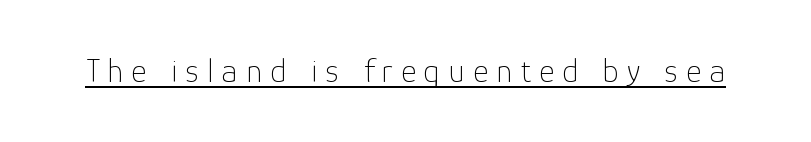
The image shows 33 px thin sans-serif type, upright; set unusually wide letter spacing (+0.25 em), underlined; low stroke contrast and a medium x-height.
